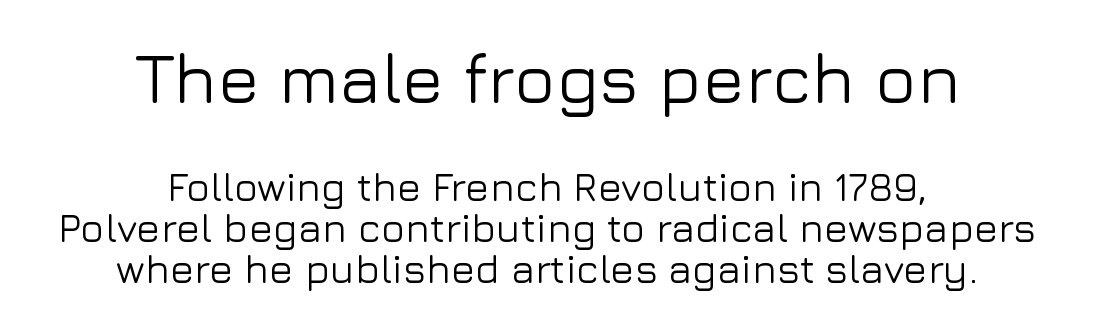
{"serif": "no", "italic": "no", "width": "normal", "stroke_contrast": "low", "x_height": "medium", "monospaced": "no", "underline": "no", "align": "center", "line_spacing": "tight", "line_spacing_ratio": 1.02, "letter_spacing": "normal", "letter_spacing_em": 0.0, "larger_block": "first", "size_ratio": 1.75, "glyph_px": 70}
